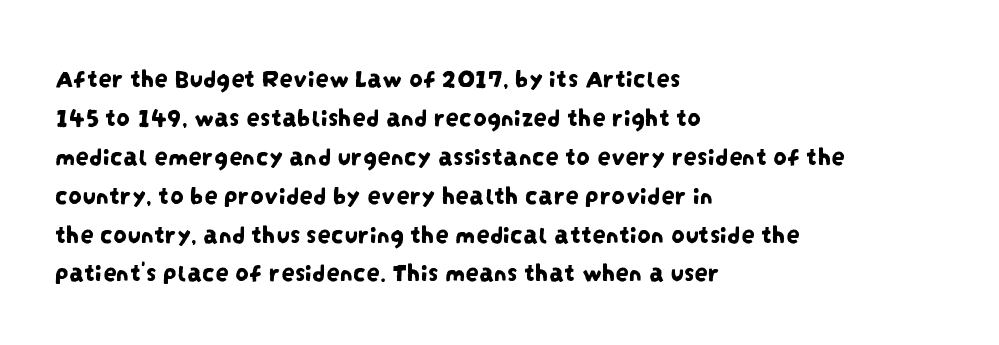
The image shows 27 px text type; set left-aligned, normal line spacing (1.44x), normal letter spacing, not underlined.
